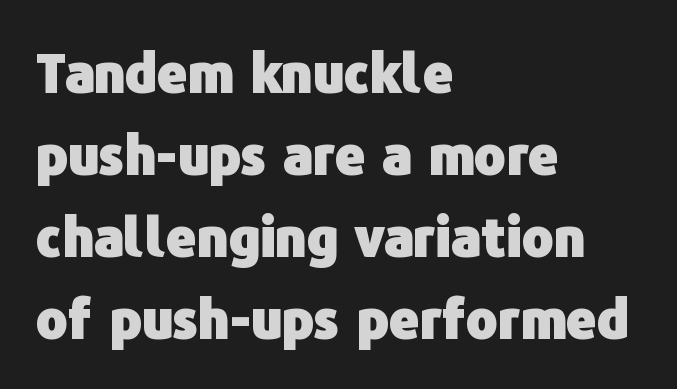
Looks like regular typesetting: each glyph gets only the width it needs. Upright lettering throughout. Nothing sits at the stroke ends, so this counts as sans-serif. Honestly, there is no underline to notice here at all. Observe the ordinary spacing: letters are neighbours, not strangers. The glyphs have the mass of a bold cut.
